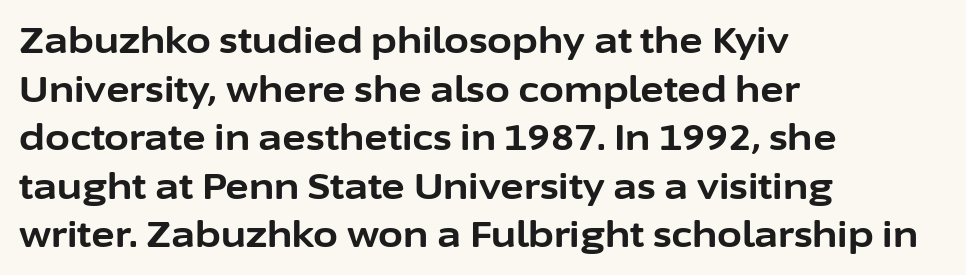
The rendering uses a bold face; every stroke is thick and dark. The passage shown is typed in a proportional face where columns would drift. The axis of the letterforms is exactly vertical. If you measured baseline to baseline, you'd find a middling distance. Reading down the block, your eye returns to a fixed left position each line.
